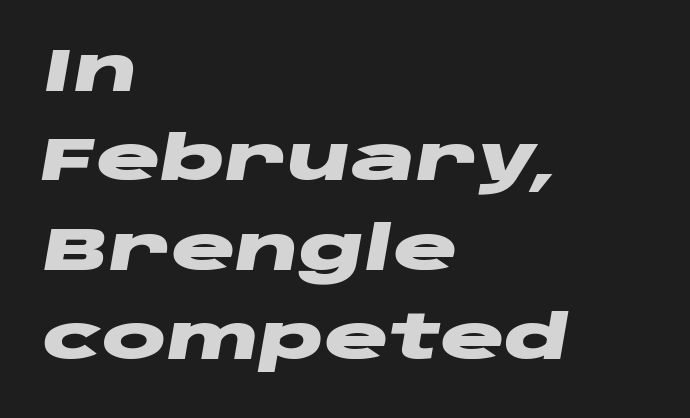
The image shows 60 px heavy, wide type, italic (leaning right); set left-aligned, normal line spacing (1.49x), normal letter spacing, not underlined; low stroke contrast and a large x-height.
